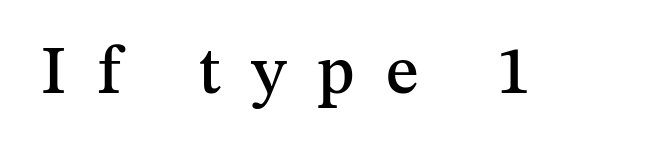
The image shows 68 px serif type, upright; set unusually wide letter spacing (+0.46 em), not underlined; medium stroke contrast and a medium x-height.
